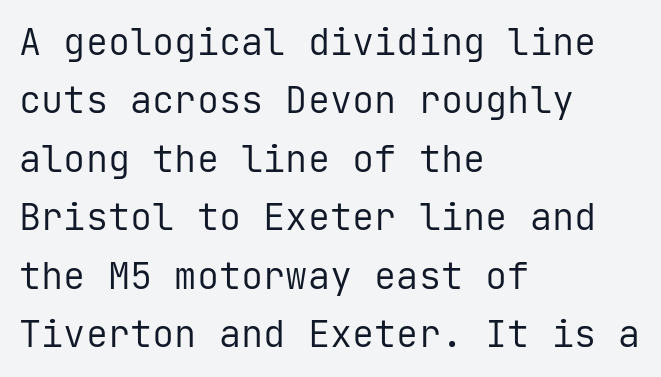
{"serif": "no", "italic": "no", "bold": "no", "weight": "regular", "width": "normal", "stroke_contrast": "low", "x_height": "medium", "monospaced": "yes", "underline": "no", "align": "left", "line_spacing": "normal", "line_spacing_ratio": 1.58, "letter_spacing": "normal", "letter_spacing_em": 0.0, "glyph_px": 37}
